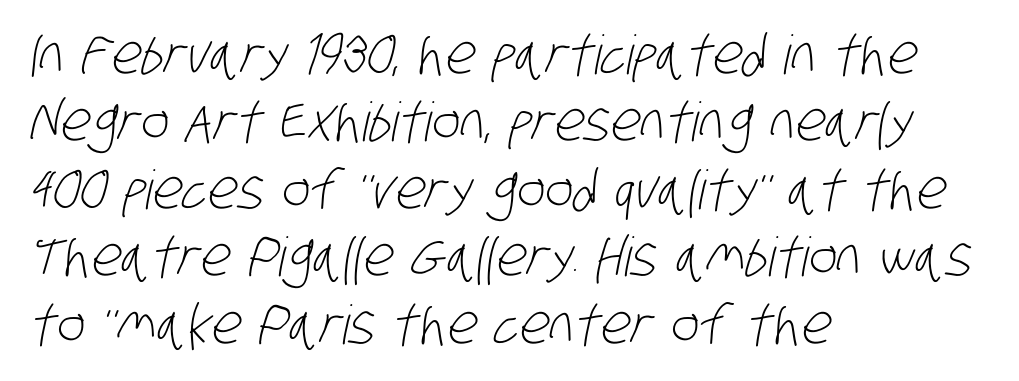
{"serif": "no", "bold": "no", "weight": "light", "width": "condensed", "stroke_contrast": "low", "x_height": "large", "monospaced": "no", "underline": "no", "align": "left", "line_spacing": "normal", "line_spacing_ratio": 1.25, "letter_spacing": "normal", "letter_spacing_em": 0.0, "glyph_px": 54}
